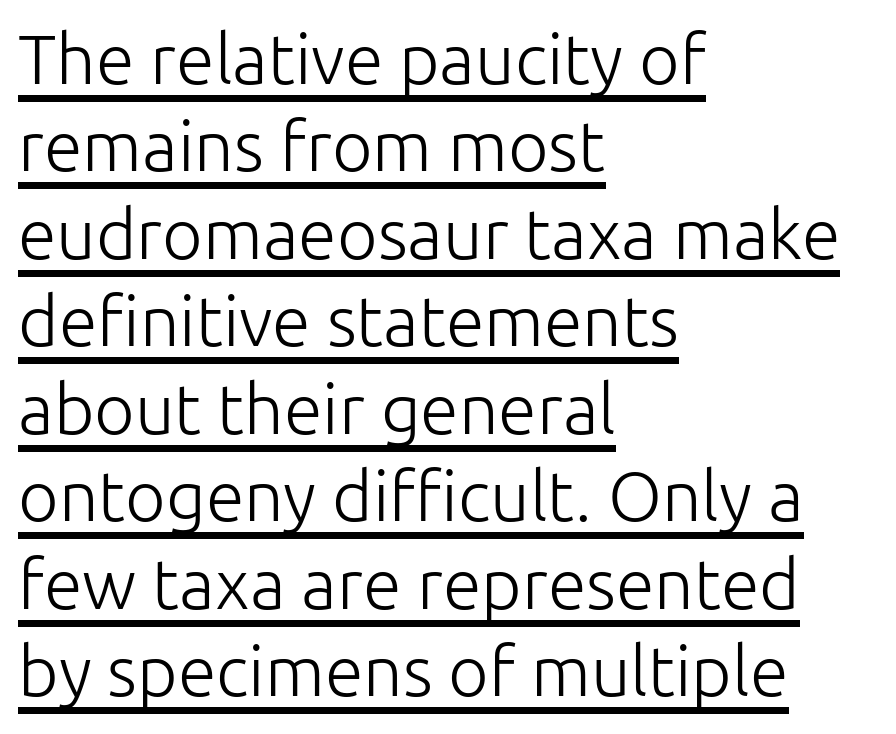
These lines were composed using upright roman letters. This is sans-serif lettering, the kind often seen on screens and signage. Short note: letters normally spaced. Is the type heavy? It reads as light-to-regular instead. Does a line run under the words? Yes, clearly. You could not count columns in this text — the font is proportionally spaced.
